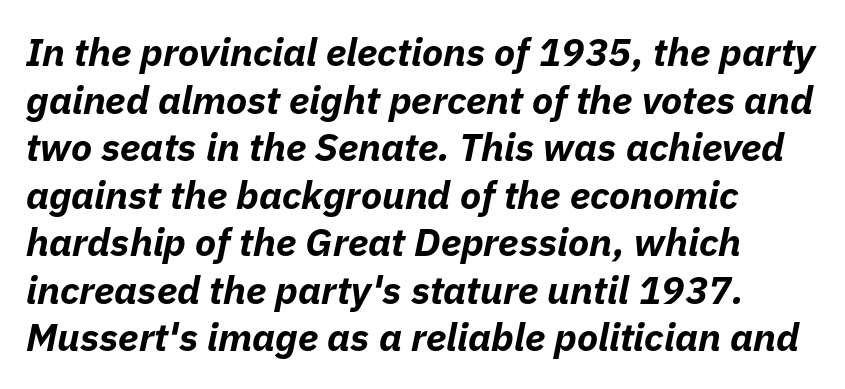
The image shows 39 px bold type, italic (leaning right); set left-aligned, line spacing 1.22x, normal letter spacing, not underlined; low stroke contrast and a medium x-height.
